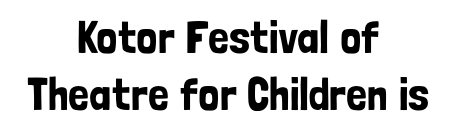
The image shows 46 px condensed sans-serif type, upright; set centered, line spacing 1.24x, normal letter spacing, not underlined; low stroke contrast and a medium x-height.
